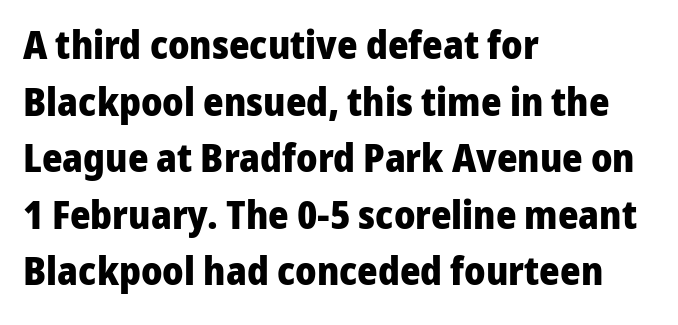
Q: Is the text bold? A: Yes.
Q: Is the text italic (slanted)? A: No, it is upright.
Q: Is the typeface a serif or a sans-serif typeface? A: Sans-serif.
Q: Is the text underlined? A: No.
Q: How is the paragraph aligned? A: Left-aligned.
Q: Is the spacing between letters normal or unusually wide? A: Normal.
Q: Is the spacing between lines tight, normal or loose? A: Normal.
Q: Width (condensed, normal, or wide)? A: Normal.
Q: Stroke contrast? A: Low.
Q: x-height? A: Medium.
Q: Monospaced? A: No.
